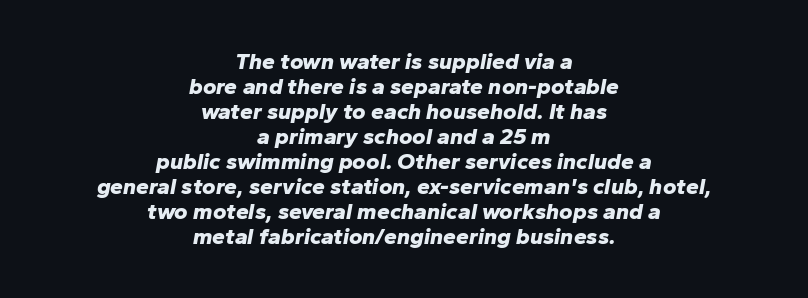
Q: Is the text bold? A: Yes.
Q: Is the text italic (slanted)? A: Yes, it leans right by about 10 degrees.
Q: Is the text underlined? A: No.
Q: How is the paragraph aligned? A: Centered.
Q: Is the spacing between letters normal or unusually wide? A: Normal.
Q: Is the spacing between lines tight, normal or loose? A: Tight.
